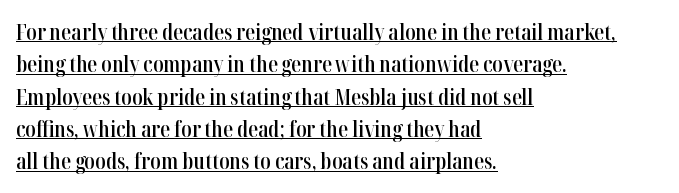
The image shows 22 px text type, upright; set left-aligned, normal line spacing (1.47x), normal letter spacing, underlined.
